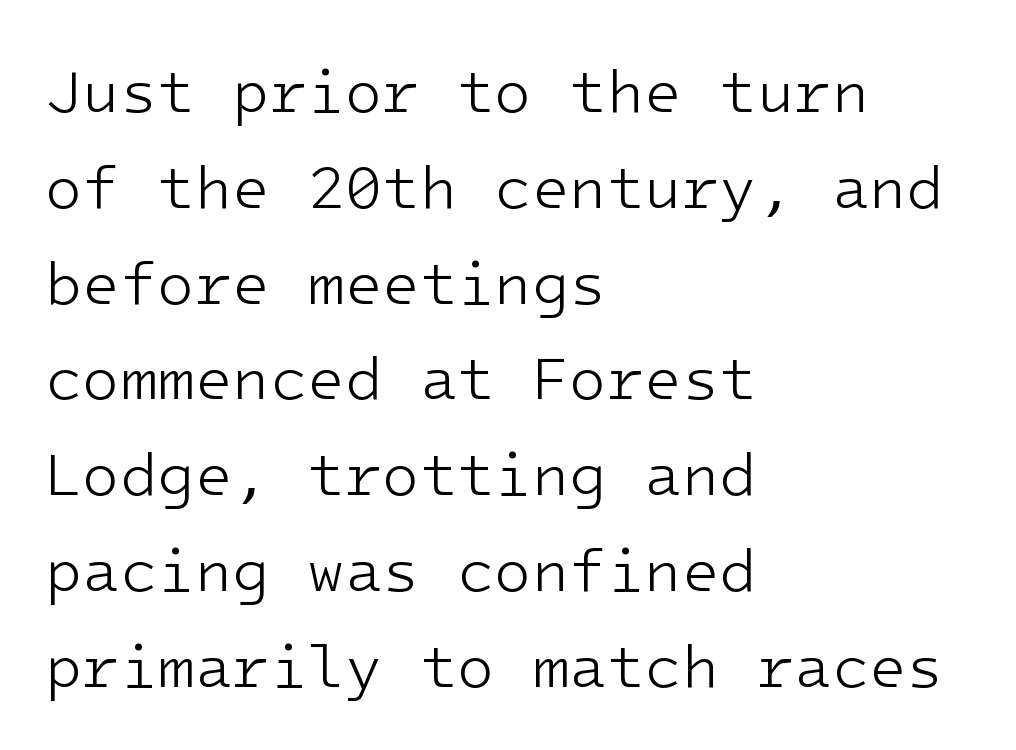
The image shows 61 px light sans-serif type, upright, monospaced; set left-aligned, normal line spacing (1.57x), normal letter spacing, not underlined; low stroke contrast and a medium x-height.
